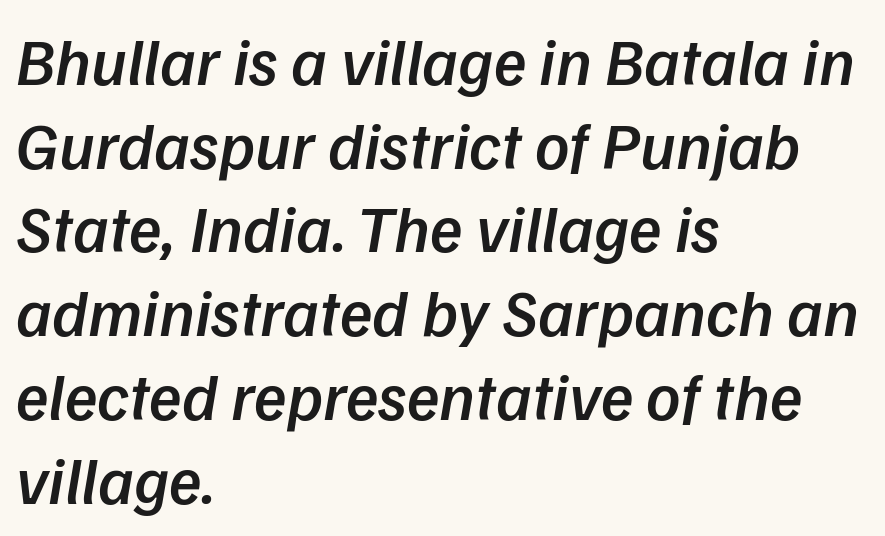
Q: Is the text bold? A: Semi-bold.
Q: Is the typeface a serif or a sans-serif typeface? A: Sans-serif.
Q: Is the text underlined? A: No.
Q: How is the paragraph aligned? A: Left-aligned.
Q: Is the spacing between letters normal or unusually wide? A: Normal.
Q: Is the spacing between lines tight, normal or loose? A: Normal.
Q: Width (condensed, normal, or wide)? A: Normal.
Q: Stroke contrast? A: Low.
Q: x-height? A: Medium.
Q: Monospaced? A: No.
